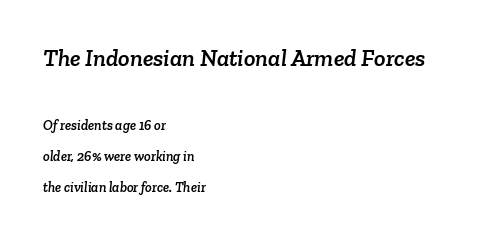
Q: Is the text underlined? A: No.
Q: How is the paragraph aligned? A: Left-aligned.
Q: Is the spacing between letters normal or unusually wide? A: Normal.
Q: Is the spacing between lines tight, normal or loose? A: Loose.
Q: Which block of text is set in a larger size, the first (top) or the second (bottom)? A: The first (top) one.
